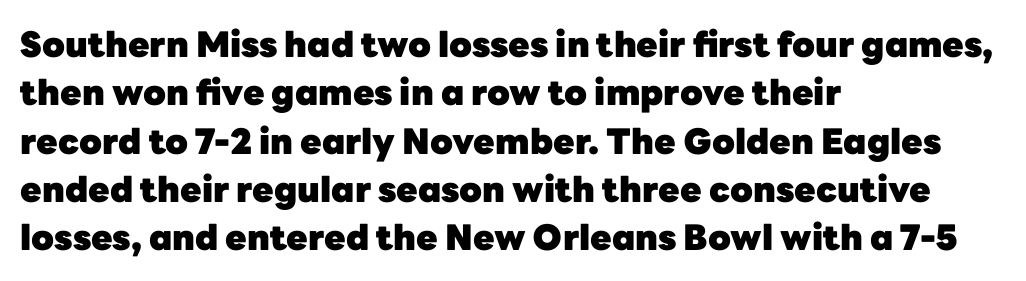
Every stem runs plumb, perpendicular to the baseline. Varying glyph widths throughout — classic text-font behaviour. Baseline-to-baseline distance is the conventional proportion of letter height. The face used here has the dense, thick strokes of a bold. The type is set solid horizontally, with unmodified tracking. Each letter's strokes conclude bluntly, with no projecting serifs.
